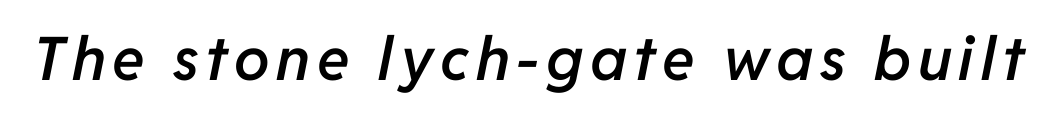
The image shows 60 px semibold type, italic (leaning right); set not underlined; low stroke contrast and a medium x-height.
